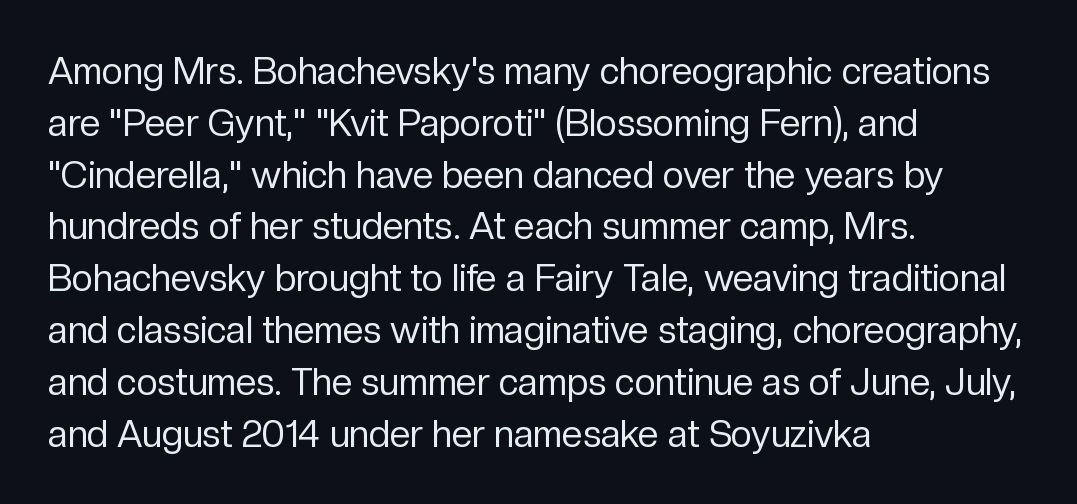
Q: Is the text bold? A: No.
Q: Is the text italic (slanted)? A: No, it is upright.
Q: Is the typeface a serif or a sans-serif typeface? A: Sans-serif.
Q: Is the text underlined? A: No.
Q: How is the paragraph aligned? A: Left-aligned.
Q: Is the spacing between letters normal or unusually wide? A: Normal.
Q: Is the spacing between lines tight, normal or loose? A: Normal.
Q: Width (condensed, normal, or wide)? A: Normal.
Q: Stroke contrast? A: Low.
Q: x-height? A: Medium.
Q: Monospaced? A: No.
